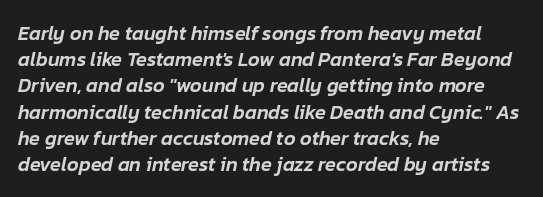
The passage shown has conventional tracking throughout. Honestly, the row spacing looks completely unremarkable. Rendered with sloped, italic letterforms. Where is the straight margin? On the left. The words here are not underlined.
